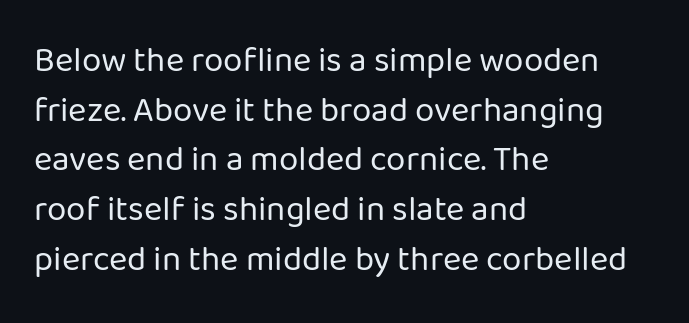
The image shows 35 px regular-weight sans-serif type, upright; set left-aligned, normal line spacing (1.42x), normal letter spacing, not underlined; low stroke contrast and a medium x-height.
